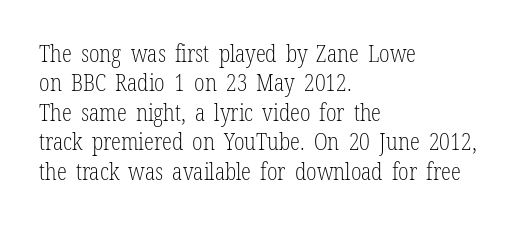
{"italic": "no", "bold": "no", "underline": "no", "align": "left", "line_spacing": "normal", "line_spacing_ratio": 1.28, "letter_spacing": "normal", "letter_spacing_em": 0.0, "glyph_px": 23}
